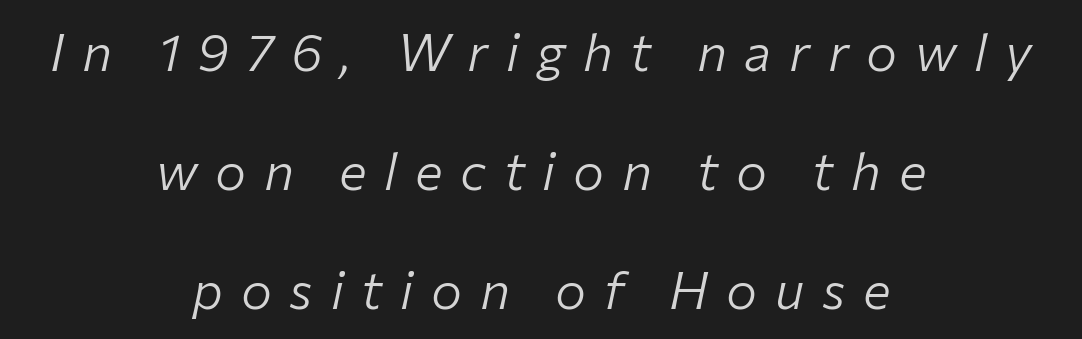
Words appear elongated and porous because spacing is wide. Unmarked baselines from the first word to the last. Here the designer chose a conventional face with non-uniform glyph widths. Every row of glyphs is offset so its center matches the block's center.
